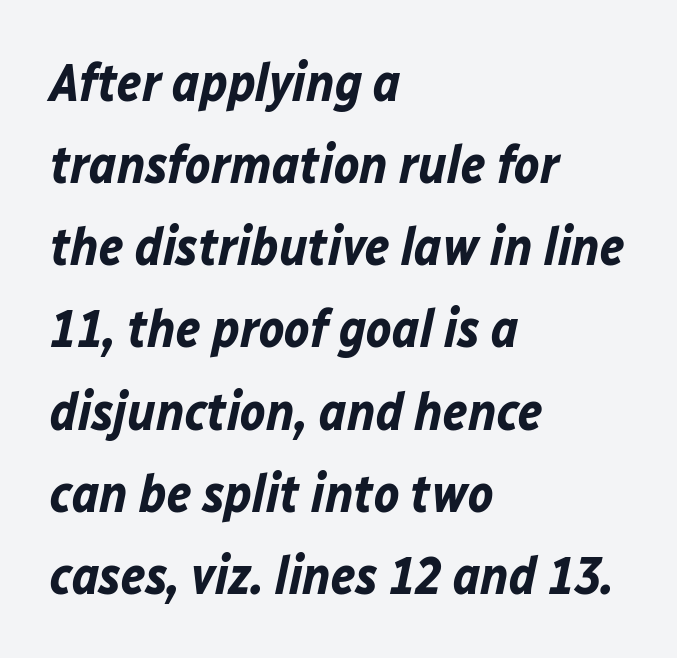
Q: Is the text bold? A: Yes.
Q: Is the text italic (slanted)? A: Yes, it leans right by about 12 degrees.
Q: Is the text underlined? A: No.
Q: How is the paragraph aligned? A: Left-aligned.
Q: Is the spacing between letters normal or unusually wide? A: Normal.
Q: Is the spacing between lines tight, normal or loose? A: Normal.
Q: Width (condensed, normal, or wide)? A: Normal.
Q: Stroke contrast? A: Low.
Q: x-height? A: Medium.
Q: Monospaced? A: No.
